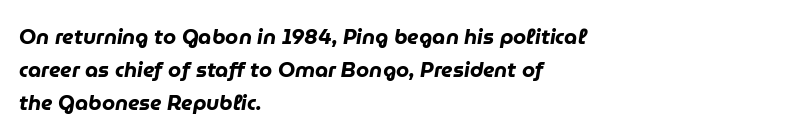
Italic: yes, the glyphs are oblique. A typesetter would call this leading conventional body-copy spacing. Horizontally, the lines are justified to the leading edge only. Nothing unusual about the tracking: characters are spaced as the font intends. Weight check: bold — yes, fully.
